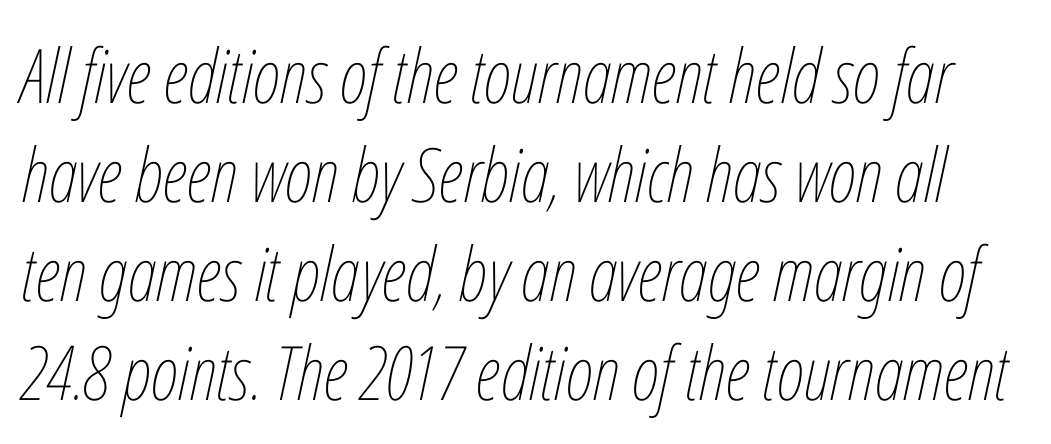
Q: Is the text bold? A: No.
Q: Is the text italic (slanted)? A: Yes, it leans right by about 12 degrees.
Q: Is the text underlined? A: No.
Q: Is the spacing between letters normal or unusually wide? A: Normal.
Q: Is the spacing between lines tight, normal or loose? A: Normal.
Q: Width (condensed, normal, or wide)? A: Condensed.
Q: Stroke contrast? A: Low.
Q: x-height? A: Medium.
Q: Monospaced? A: No.
